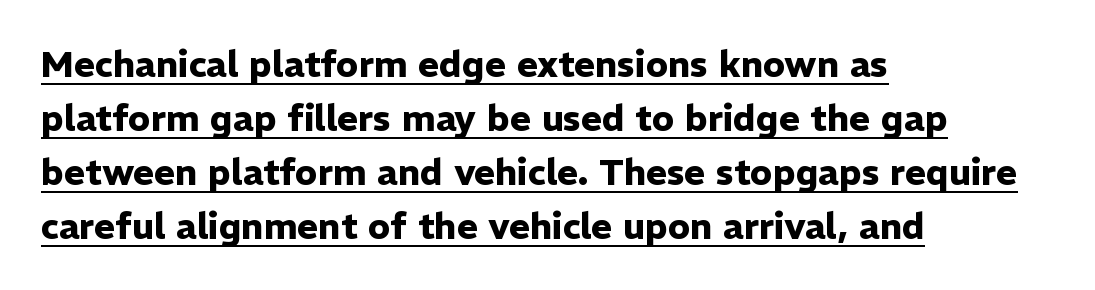
The image shows 36 px heavy sans-serif type, upright; set left-aligned, normal line spacing (1.5x), normal letter spacing, underlined; low stroke contrast and a medium x-height.
